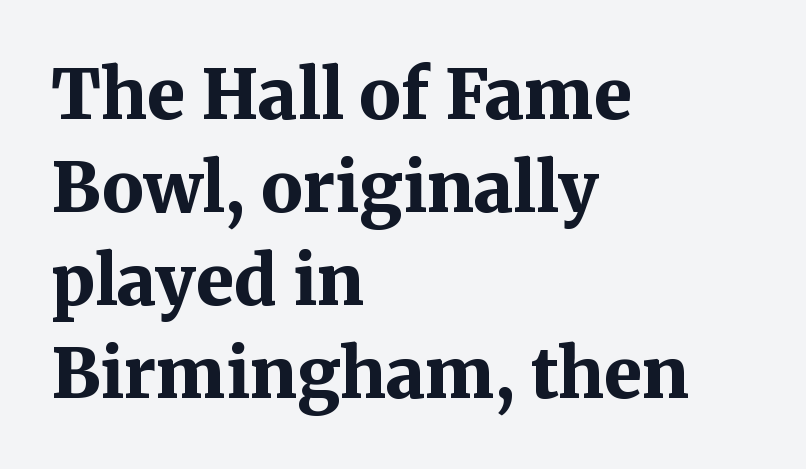
The image shows 69 px bold serif type, upright; set left-aligned, normal line spacing (1.35x), normal letter spacing, not underlined; medium stroke contrast and a medium x-height.
